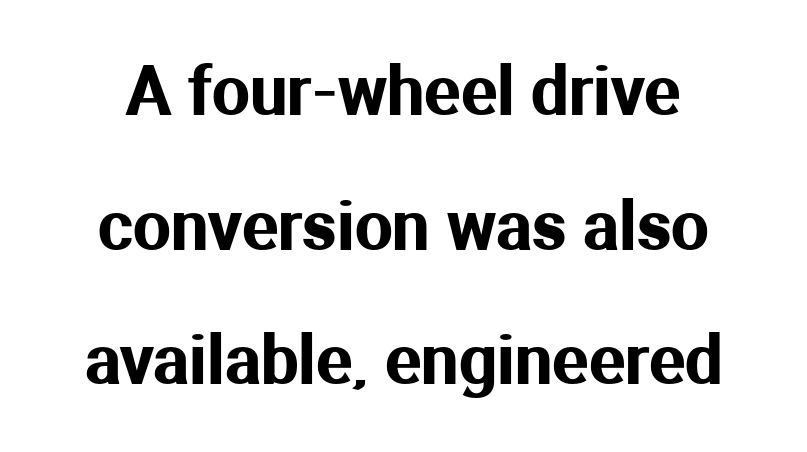
{"serif": "no", "italic": "no", "width": "normal", "stroke_contrast": "medium", "x_height": "medium", "monospaced": "no", "underline": "no", "line_spacing": "loose", "line_spacing_ratio": 2.01, "letter_spacing": "normal", "letter_spacing_em": 0.0, "glyph_px": 67}
